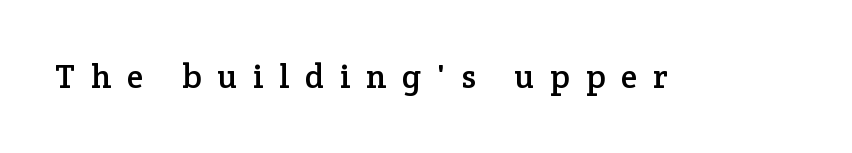
Q: Is the text italic (slanted)? A: No, it is upright.
Q: Is the typeface a serif or a sans-serif typeface? A: Serif.
Q: Is the text underlined? A: No.
Q: Is the spacing between letters normal or unusually wide? A: Unusually wide.
Q: Width (condensed, normal, or wide)? A: Normal.
Q: Stroke contrast? A: Low.
Q: x-height? A: Medium.
Q: Monospaced? A: No.
